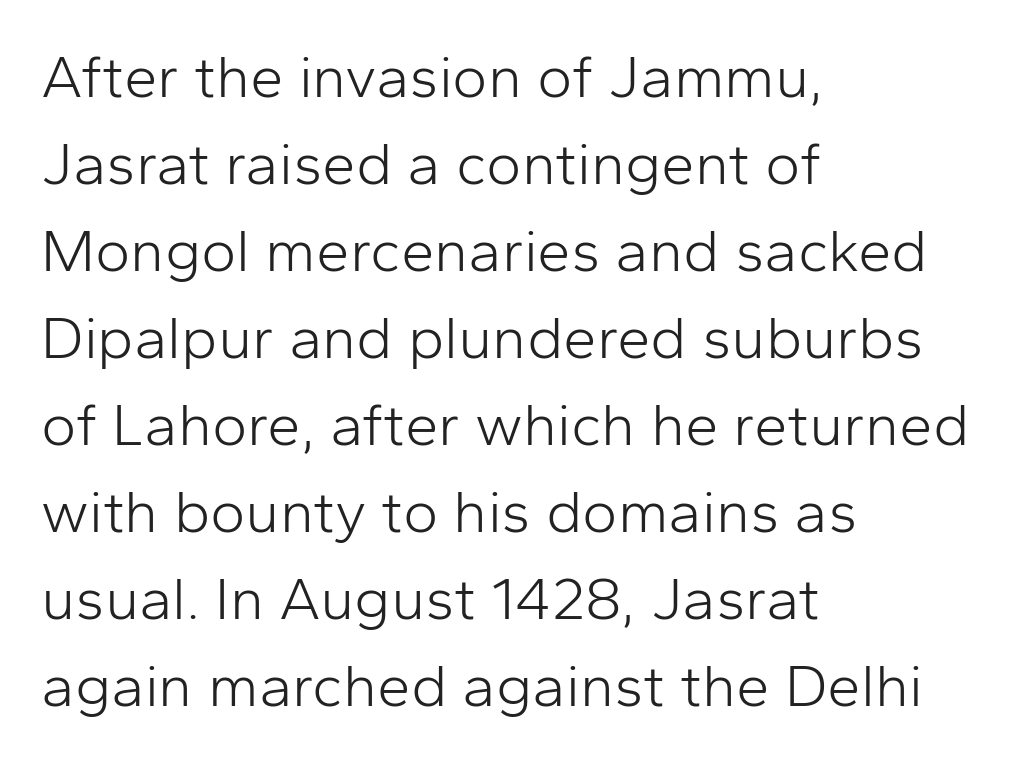
{"serif": "no", "italic": "no", "bold": "no", "weight": "light", "width": "normal", "stroke_contrast": "low", "x_height": "medium", "monospaced": "no", "underline": "no", "align": "left", "line_spacing": "normal", "line_spacing_ratio": 1.45, "letter_spacing": "normal", "letter_spacing_em": 0.0, "glyph_px": 60}
